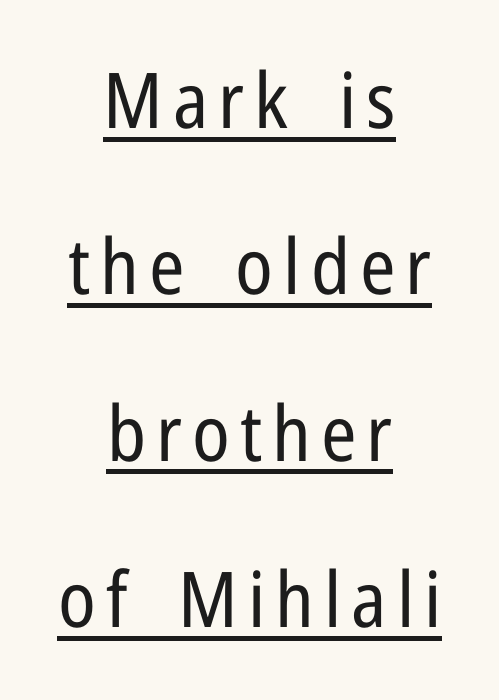
{"serif": "no", "italic": "no", "bold": "no", "weight": "regular", "width": "condensed", "stroke_contrast": "low", "x_height": "medium", "monospaced": "no", "underline": "yes", "align": "center", "line_spacing": "loose", "line_spacing_ratio": 2.16, "glyph_px": 77}
